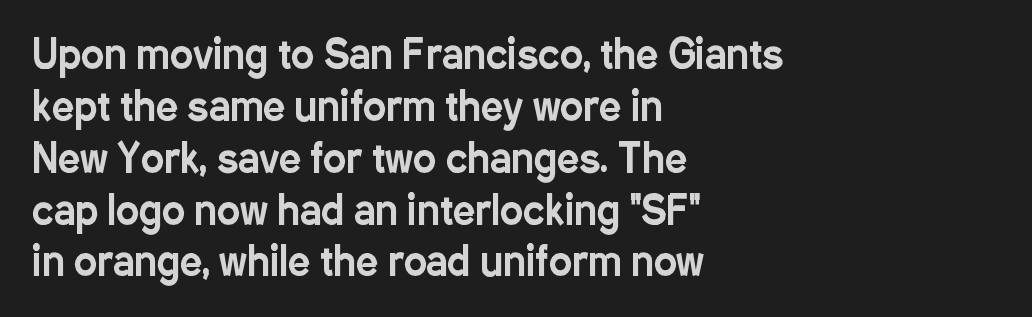
Q: Is the text italic (slanted)? A: No, it is upright.
Q: Is the typeface a serif or a sans-serif typeface? A: Sans-serif.
Q: Is the text underlined? A: No.
Q: How is the paragraph aligned? A: Left-aligned.
Q: Is the spacing between letters normal or unusually wide? A: Normal.
Q: Is the spacing between lines tight, normal or loose? A: Normal.
Q: Width (condensed, normal, or wide)? A: Condensed.
Q: Stroke contrast? A: Low.
Q: x-height? A: Medium.
Q: Monospaced? A: No.
